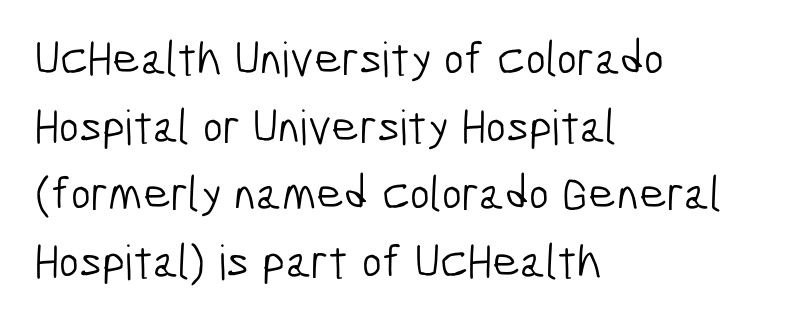
Q: Is the text bold? A: No.
Q: Is the typeface a serif or a sans-serif typeface? A: Sans-serif.
Q: Is the text underlined? A: No.
Q: How is the paragraph aligned? A: Left-aligned.
Q: Is the spacing between letters normal or unusually wide? A: Normal.
Q: Is the spacing between lines tight, normal or loose? A: Normal.
Q: Width (condensed, normal, or wide)? A: Condensed.
Q: Stroke contrast? A: Low.
Q: x-height? A: Medium.
Q: Monospaced? A: No.
